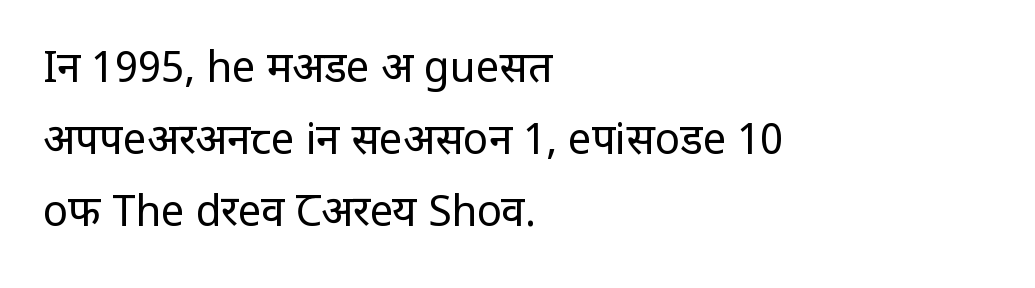
In terms of letterspacing, this is plain default setting. Varying glyph widths throughout — classic text-font behaviour. Do the letters lean? They stand straight. This rendering employs a face without finishing strokes, i.e., a sans-serif. Weight: regular or lighter. Check under the words: just untouched page.
